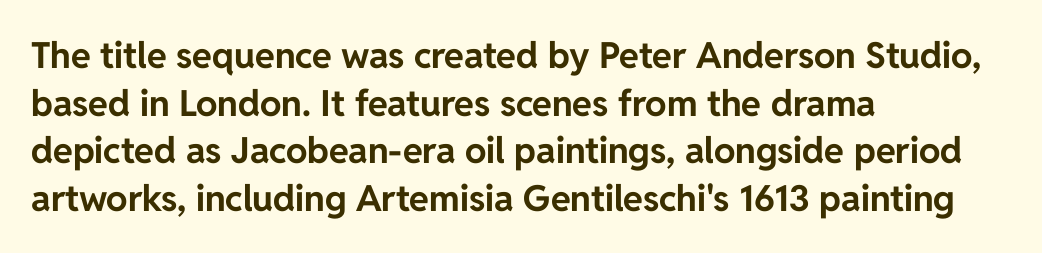
The image shows 36 px bold sans-serif type, upright; set left-aligned, normal line spacing (1.32x), normal letter spacing, not underlined; low stroke contrast and a medium x-height.
